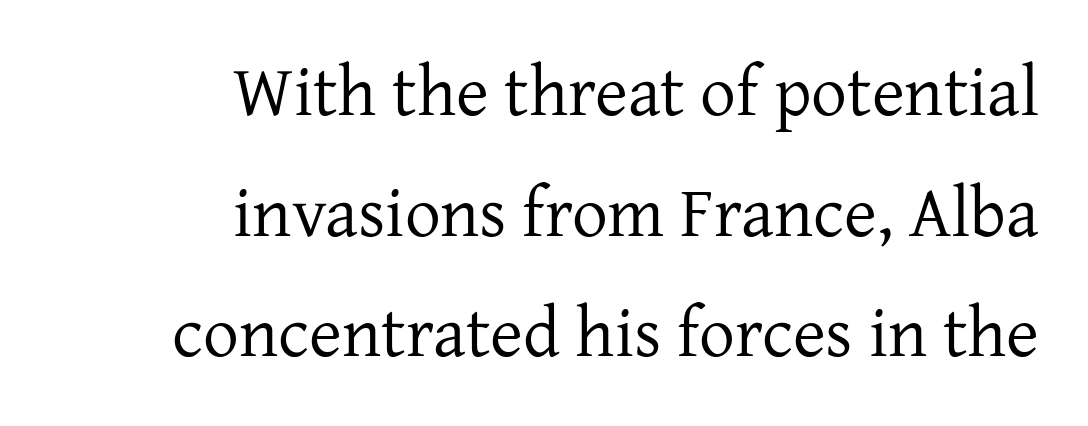
{"serif": "yes", "italic": "no", "bold": "no", "weight": "regular", "width": "normal", "stroke_contrast": "low", "x_height": "medium", "monospaced": "no", "underline": "no", "align": "right", "line_spacing": "normal", "line_spacing_ratio": 1.7, "letter_spacing": "normal", "letter_spacing_em": 0.0, "glyph_px": 71}
